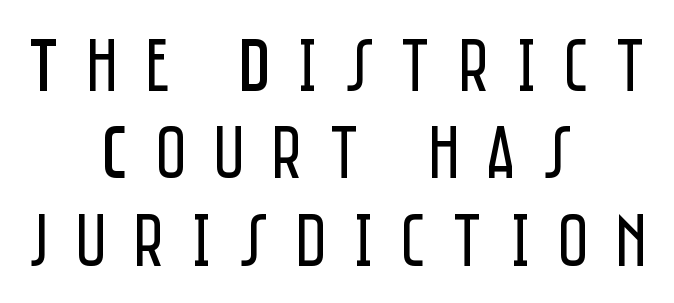
These lines huddle together more closely than default settings would place them. In CSS terms this would be text-align: center. Here the designer chose a conventional face with non-uniform glyph widths. Inter-character spacing is expanded well beyond the font's built-in metrics. The glyphs in this specimen are sans serif.
